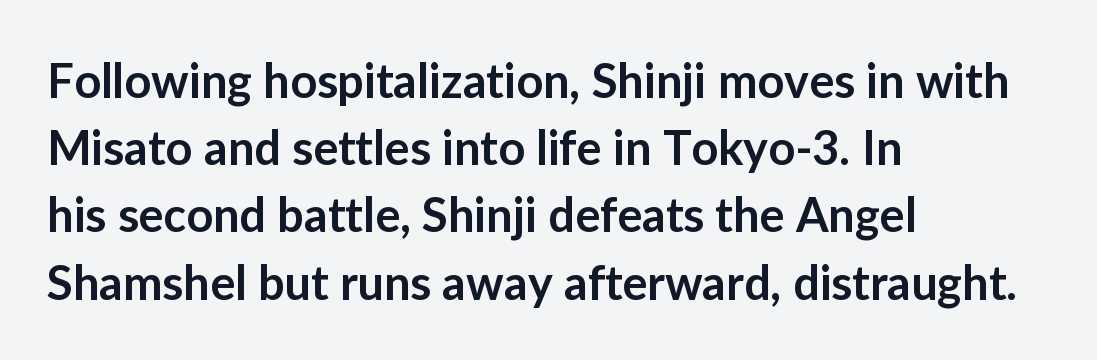
Beneath every word, the page is bare. These lines carry some extra weight — a demibold, not a full bold. In terms of letterspacing, this is plain default setting. What kind of face is this? One without serifs — a sans.
